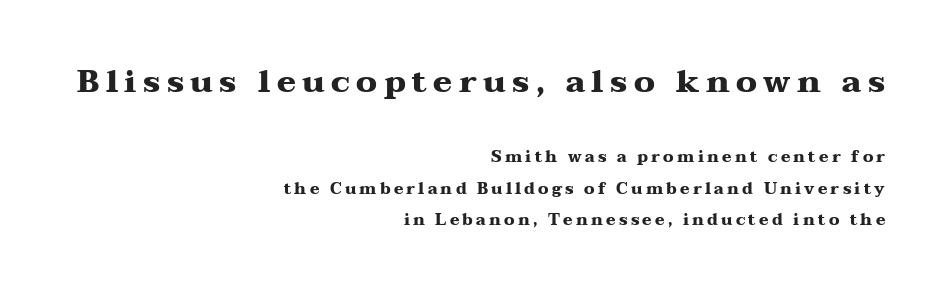
The characters look thick and weighty, a clear bold. The specimen reads as upright at a glance. The passage shown is typed in a proportional face where columns would drift. No word sits above an underline.
